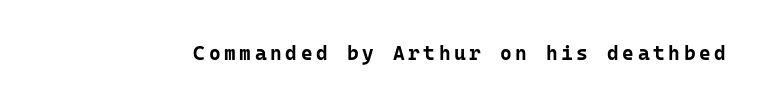
The type sits square on the baseline with zero lean. Lines of text with bare space underneath. Does the weight exceed regular? Yes, all the way to bold.
